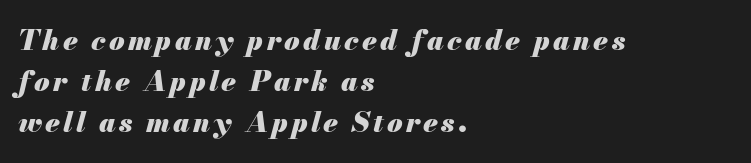
The image shows 28 px heavy type, italic (leaning right); set left-aligned, normal line spacing (1.47x), not underlined; medium stroke contrast and a small x-height.
